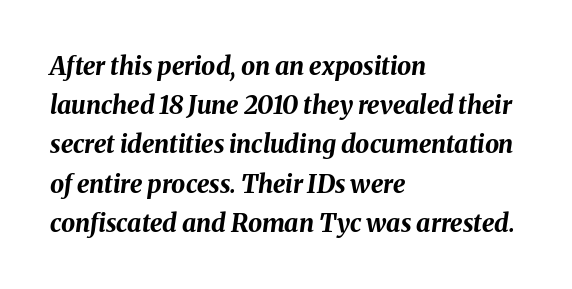
The space directly below the letters is spotless. Regarding leading, the lines here are spaced in the standard way. The passage is arranged the way most books set body copy — flush left. How are the letters spaced? Ordinarily, with no added tracking.
